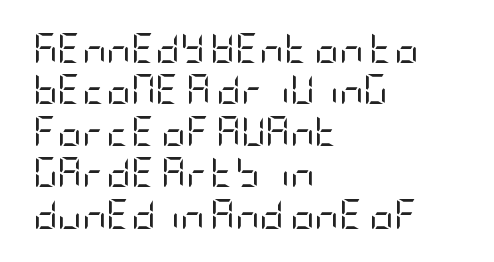
No extra ink here — the face is not bold. Leading: standard. Compared with a centered layout, this one pins lines to the left instead. The type family on display is of the sans-serif kind.
